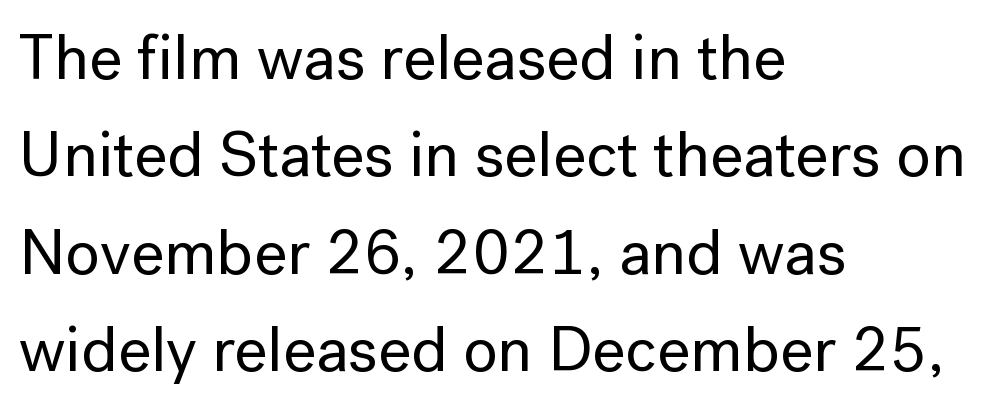
Q: Is the text italic (slanted)? A: No, it is upright.
Q: Is the typeface a serif or a sans-serif typeface? A: Sans-serif.
Q: Is the text underlined? A: No.
Q: How is the paragraph aligned? A: Left-aligned.
Q: Is the spacing between letters normal or unusually wide? A: Normal.
Q: Is the spacing between lines tight, normal or loose? A: Normal.
Q: Width (condensed, normal, or wide)? A: Normal.
Q: Stroke contrast? A: Low.
Q: x-height? A: Medium.
Q: Monospaced? A: No.
